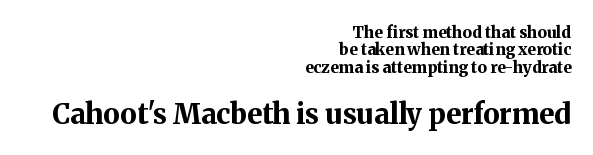
The image shows 28 px bold serif type, upright; set right-aligned, tight line spacing (1.08x), normal letter spacing, not underlined; the second (bottom) block is 1.75x larger; medium stroke contrast and a medium x-height.
